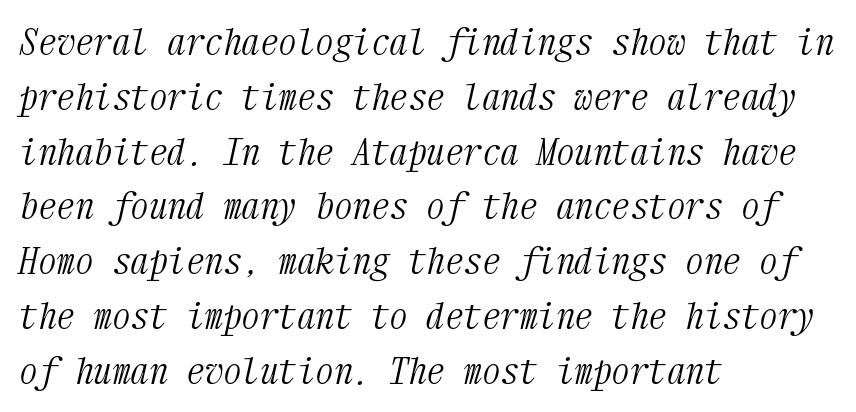
Q: Is the text bold? A: No.
Q: Is the text italic (slanted)? A: Yes, it leans right by about 12 degrees.
Q: Is the typeface a serif or a sans-serif typeface? A: Serif.
Q: Is the text underlined? A: No.
Q: How is the paragraph aligned? A: Left-aligned.
Q: Is the spacing between letters normal or unusually wide? A: Normal.
Q: Is the spacing between lines tight, normal or loose? A: Normal.
Q: Width (condensed, normal, or wide)? A: Condensed.
Q: Stroke contrast? A: Medium.
Q: x-height? A: Medium.
Q: Monospaced? A: Yes.
